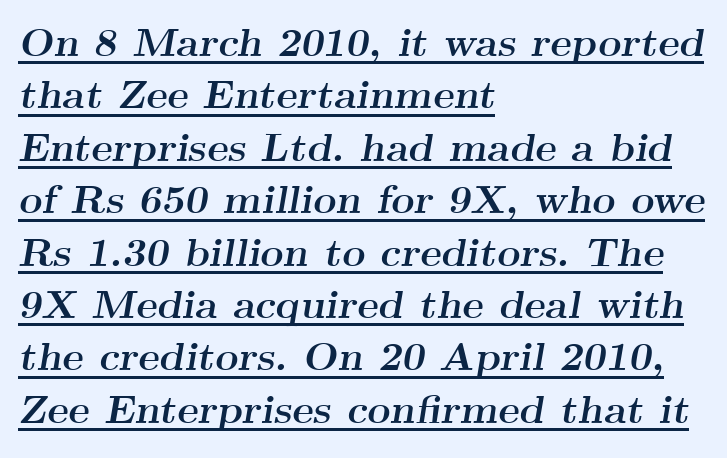
Slant detected: the letters are inclined. Leading: standard. Default kerning and tracking; the words read as compact shapes. These lines are composed in type with serifs. These lines are rendered in a variable-pitch font. On the weight axis this lands at bold, roughly 700.
